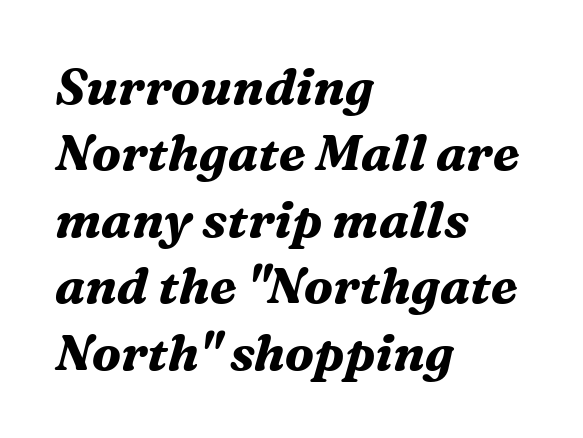
{"serif": "yes", "italic": "yes", "lean": "right", "slant_degrees": 16, "bold": "yes", "weight": "bold", "width": "normal", "stroke_contrast": "medium", "x_height": "medium", "monospaced": "no", "underline": "no", "align": "left", "line_spacing": "normal", "line_spacing_ratio": 1.33, "letter_spacing": "normal", "letter_spacing_em": 0.0, "glyph_px": 50}
